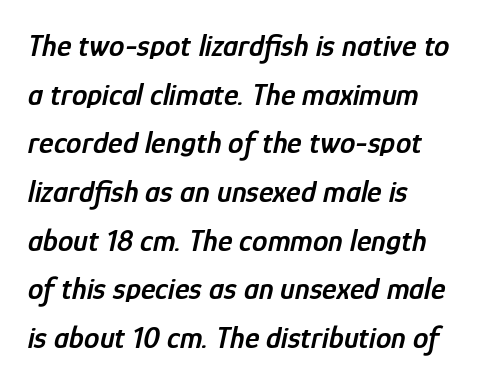
Q: Is the text bold? A: Semi-bold.
Q: Is the text italic (slanted)? A: Yes, it leans right by about 12 degrees.
Q: Is the text underlined? A: No.
Q: How is the paragraph aligned? A: Left-aligned.
Q: Is the spacing between letters normal or unusually wide? A: Normal.
Q: Is the spacing between lines tight, normal or loose? A: Normal.
Q: Width (condensed, normal, or wide)? A: Condensed.
Q: Stroke contrast? A: Low.
Q: x-height? A: Medium.
Q: Monospaced? A: No.
